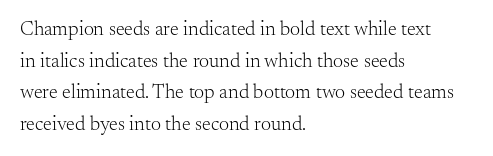
{"italic": "no", "bold": "no", "underline": "no", "align": "left", "line_spacing": "normal", "line_spacing_ratio": 1.58, "letter_spacing": "normal", "letter_spacing_em": 0.0, "glyph_px": 20}
